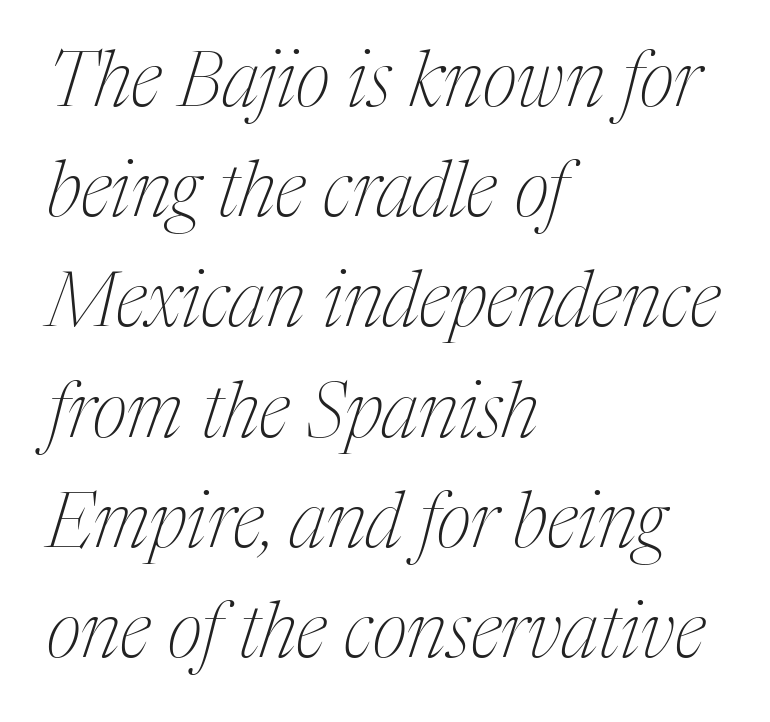
The passage shown is typeset with a serif family. Vertically, the passage feels balanced, rows spaced as you'd expect. A quiet, ordinary-to-light weight characterises the typeface. Nobody touched the tracking dial on this one. The lines in this sample share a left origin and differ only in where they stop. Just letters on the line, the space beneath them empty.
